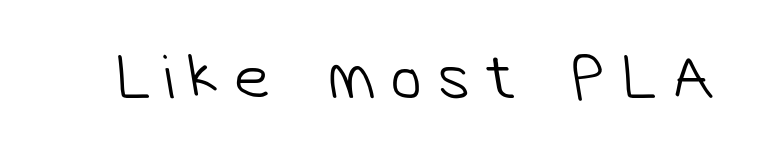
The line texture is sparse and dotted thanks to wide tracking. In terms of letterform style, serifs are entirely absent. Only glyphs here, with clear space below each row. Looks like regular typesetting: each glyph gets only the width it needs.
